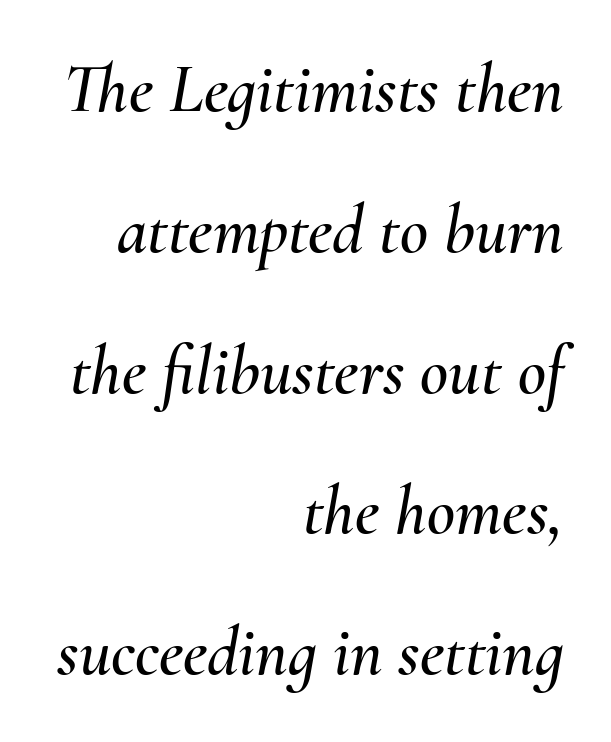
Descenders hang freely into open space. Does the lettering tilt? It does — this is italic. The ragged edge is on the left, which tells us the setting is flush right. Widely set lines give the paragraph a tall, airy silhouette. Each word holds together tightly as a unit, with standard inter-letter gaps.
